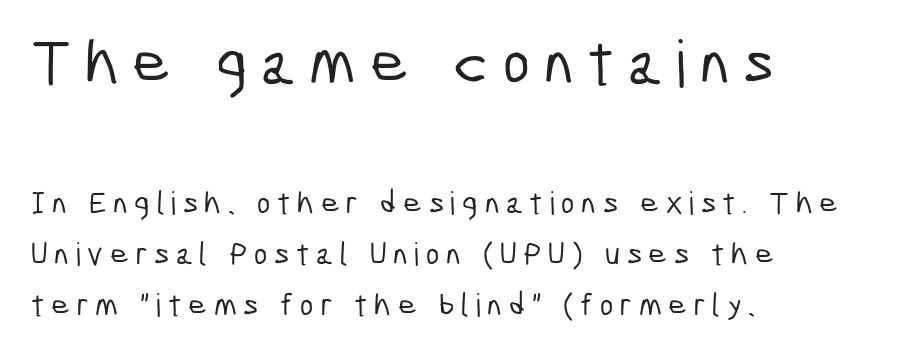
Q: Is the typeface a serif or a sans-serif typeface? A: Sans-serif.
Q: Is the text underlined? A: No.
Q: How is the paragraph aligned? A: Left-aligned.
Q: Is the spacing between letters normal or unusually wide? A: Unusually wide.
Q: Is the spacing between lines tight, normal or loose? A: Normal.
Q: Which block of text is set in a larger size, the first (top) or the second (bottom)? A: The first (top) one.
Q: Width (condensed, normal, or wide)? A: Condensed.
Q: Stroke contrast? A: Low.
Q: x-height? A: Medium.
Q: Monospaced? A: No.
